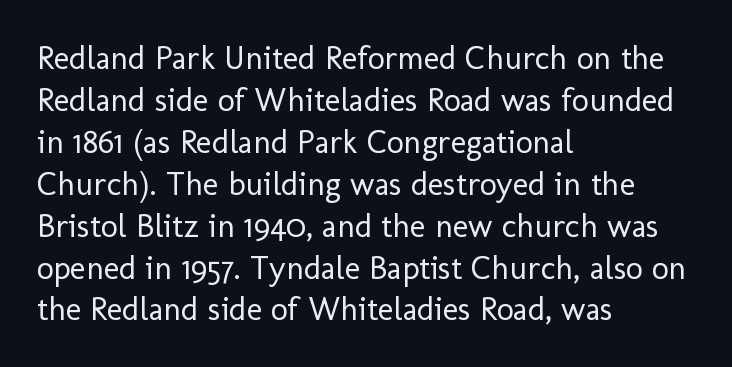
The image shows 33 px regular-weight sans-serif type, upright; set left-aligned, normal line spacing (1.27x), normal letter spacing, not underlined; low stroke contrast and a medium x-height.
